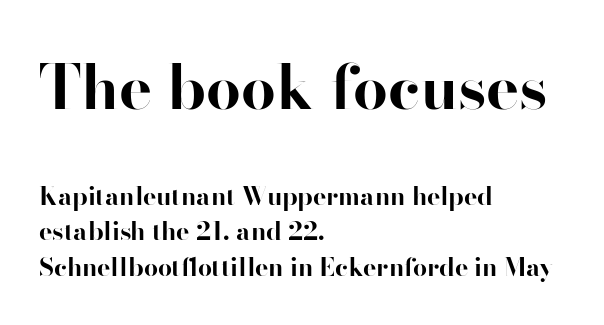
Q: Is the text bold? A: Yes.
Q: Is the text italic (slanted)? A: No, it is upright.
Q: Is the typeface a serif or a sans-serif typeface? A: Sans-serif.
Q: Is the text underlined? A: No.
Q: How is the paragraph aligned? A: Left-aligned.
Q: Is the spacing between letters normal or unusually wide? A: Normal.
Q: Is the spacing between lines tight, normal or loose? A: Normal.
Q: Which block of text is set in a larger size, the first (top) or the second (bottom)? A: The first (top) one.
Q: Width (condensed, normal, or wide)? A: Normal.
Q: Stroke contrast? A: High.
Q: x-height? A: Small.
Q: Monospaced? A: No.
